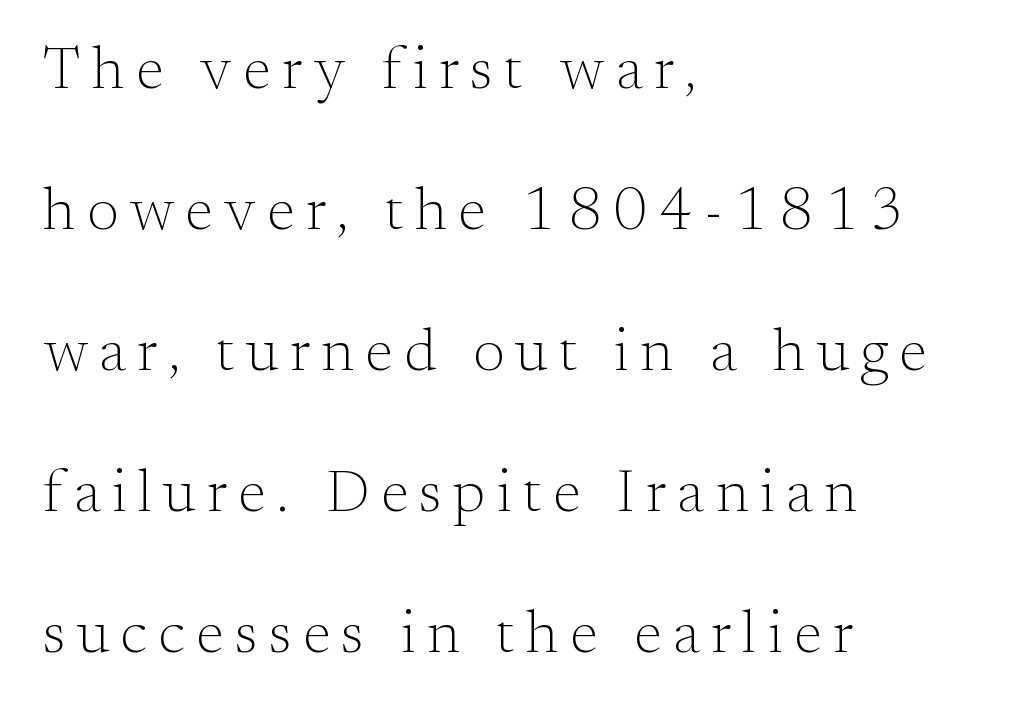
{"serif": "yes", "italic": "no", "bold": "no", "weight": "light", "width": "normal", "stroke_contrast": "medium", "x_height": "small", "monospaced": "no", "underline": "no", "align": "left", "line_spacing": "loose", "line_spacing_ratio": 2.35, "glyph_px": 60}
